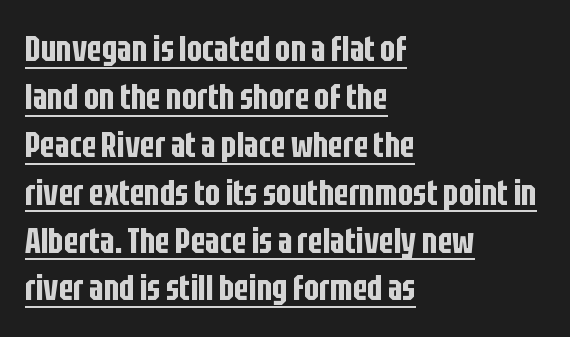
Q: Is the text italic (slanted)? A: No, it is upright.
Q: Is the typeface a serif or a sans-serif typeface? A: Sans-serif.
Q: Is the text underlined? A: Yes.
Q: How is the paragraph aligned? A: Left-aligned.
Q: Is the spacing between letters normal or unusually wide? A: Normal.
Q: Is the spacing between lines tight, normal or loose? A: Normal.
Q: Width (condensed, normal, or wide)? A: Condensed.
Q: Stroke contrast? A: Low.
Q: x-height? A: Large.
Q: Monospaced? A: No.
